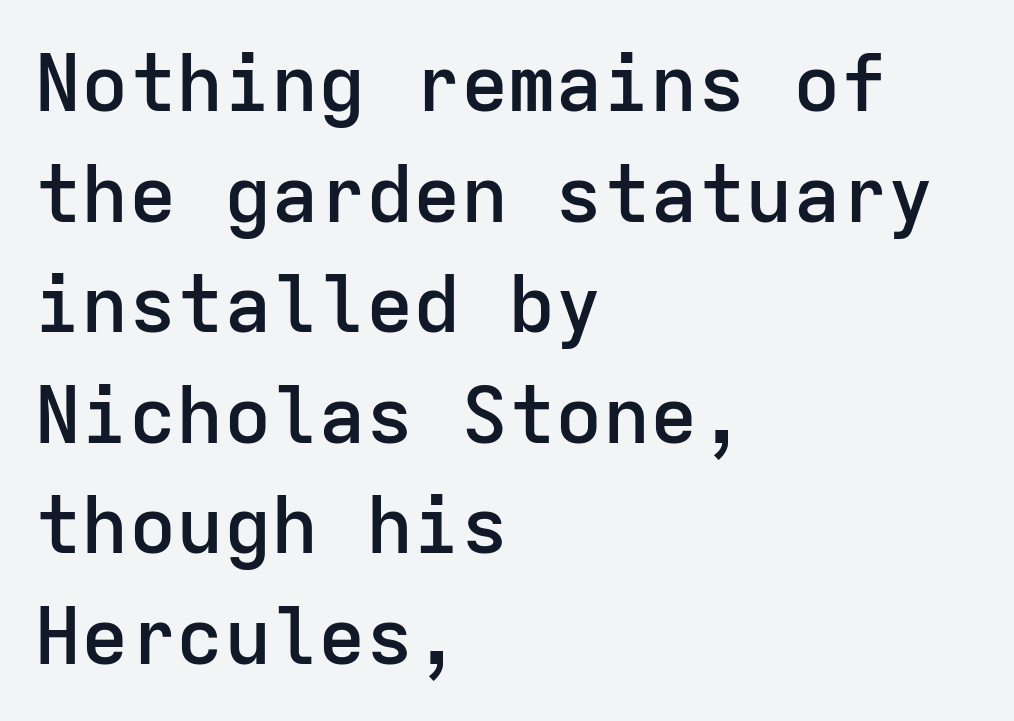
Reading down the column, the eye jumps a familiar distance to each next line. Caption: semibold face, moderately heavy strokes. Each letter, wide or thin by design, is forced into the same width here. I'd call this a sans setting — the letters go barefoot.
